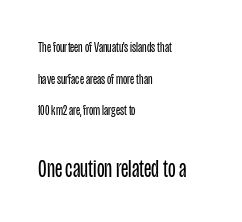
Summary of weight: not heavy and not bold. The following chunk of copy outweighs the initial chunk in type size. The passage shown stacks its lines with a broad gap. Upright lettering throughout. Every row of glyphs begins at an identical x-position on the left.
